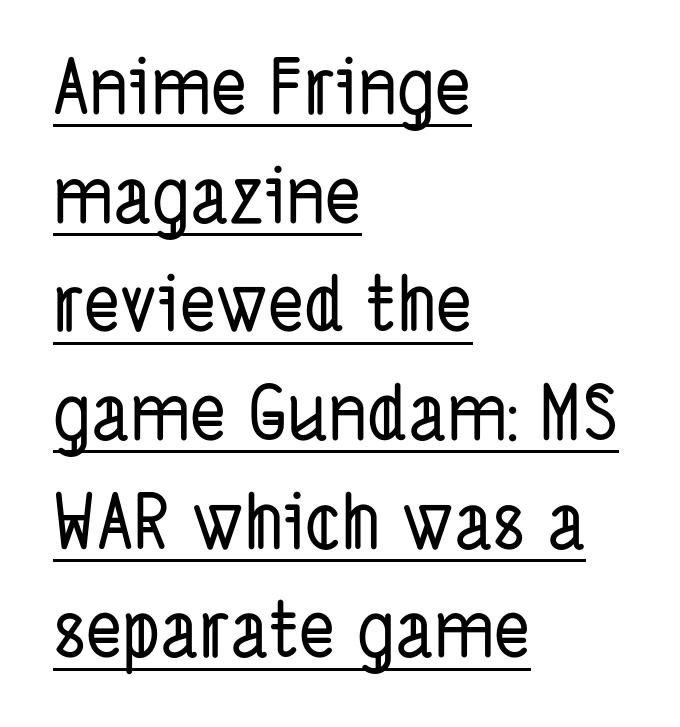
Underlined type. Character widths vary here, with narrow letters taking less room than wide ones. Vertically, the passage feels balanced, rows spaced as you'd expect. Each word holds together tightly as a unit, with standard inter-letter gaps. Is the block centered? No — it sits flush against the left margin.
